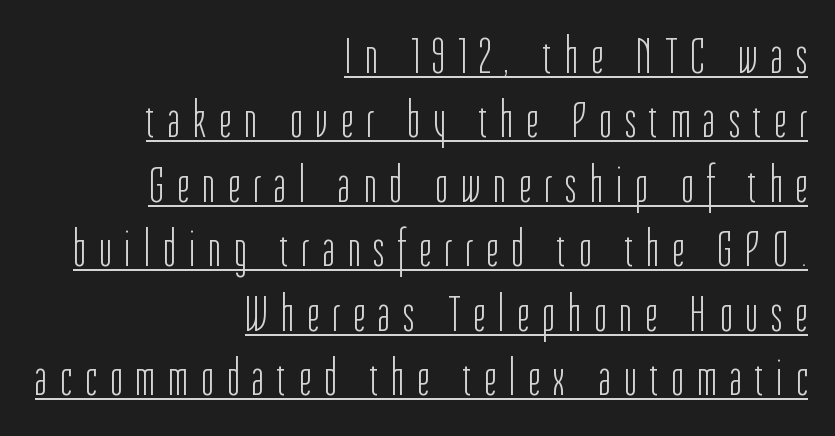
Q: Is the text bold? A: No.
Q: Is the text italic (slanted)? A: No, it is upright.
Q: Is the typeface a serif or a sans-serif typeface? A: Sans-serif.
Q: Is the text underlined? A: Yes.
Q: How is the paragraph aligned? A: Right-aligned.
Q: Is the spacing between letters normal or unusually wide? A: Unusually wide.
Q: Width (condensed, normal, or wide)? A: Condensed.
Q: Stroke contrast? A: Low.
Q: x-height? A: Medium.
Q: Monospaced? A: No.
